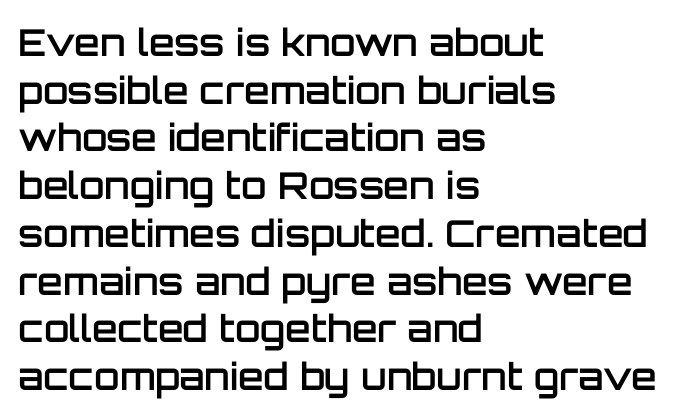
Q: Is the text bold? A: Semi-bold.
Q: Is the text italic (slanted)? A: No, it is upright.
Q: Is the typeface a serif or a sans-serif typeface? A: Sans-serif.
Q: Is the text underlined? A: No.
Q: How is the paragraph aligned? A: Left-aligned.
Q: Is the spacing between letters normal or unusually wide? A: Normal.
Q: Is the spacing between lines tight, normal or loose? A: Normal.
Q: Width (condensed, normal, or wide)? A: Normal.
Q: Stroke contrast? A: Low.
Q: x-height? A: Large.
Q: Monospaced? A: No.
